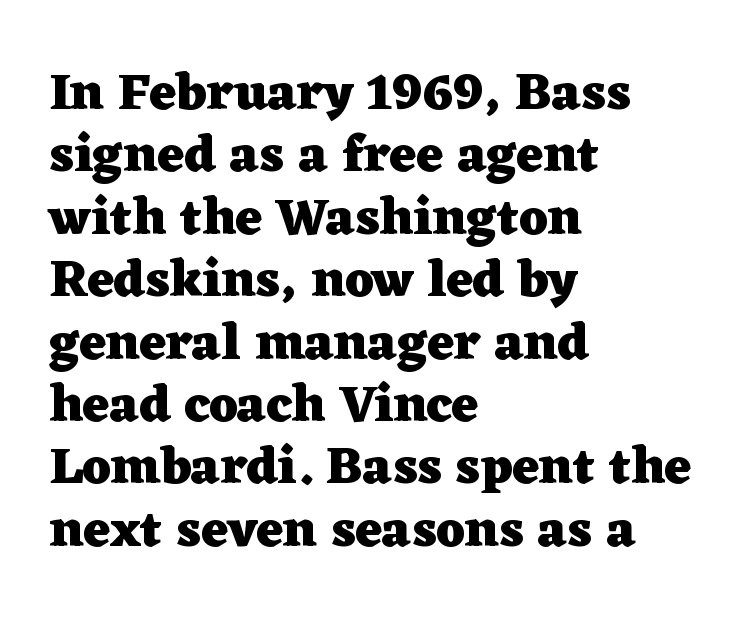
{"serif": "yes", "italic": "no", "bold": "yes", "weight": "heavy", "width": "wide", "stroke_contrast": "low", "x_height": "medium", "monospaced": "no", "underline": "no", "align": "left", "line_spacing_ratio": 1.2, "letter_spacing": "normal", "letter_spacing_em": 0.0, "glyph_px": 52}
